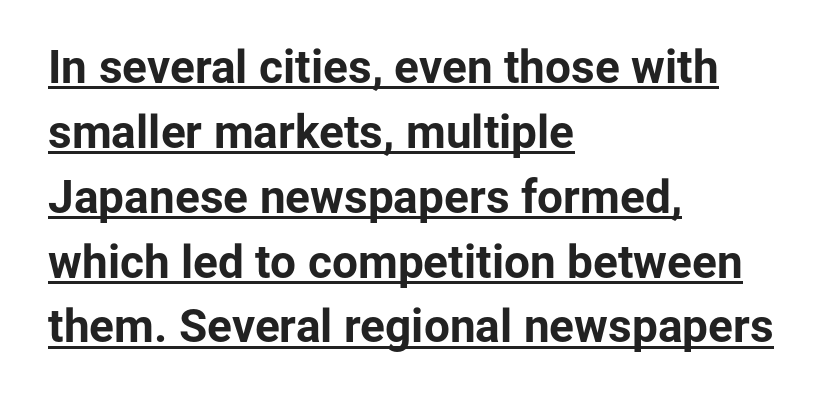
{"serif": "no", "italic": "no", "bold": "yes", "weight": "bold", "width": "normal", "stroke_contrast": "low", "x_height": "medium", "monospaced": "no", "underline": "yes", "align": "left", "line_spacing": "normal", "line_spacing_ratio": 1.41, "letter_spacing": "normal", "letter_spacing_em": 0.0, "glyph_px": 46}
